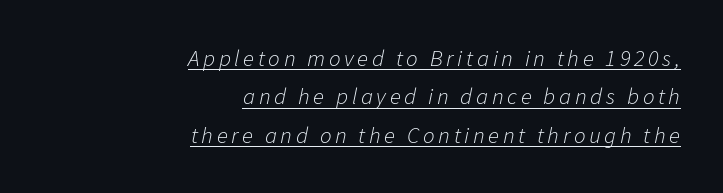
The image shows 23 px text type, italic (leaning right); set right-aligned, normal line spacing (1.67x), underlined.
